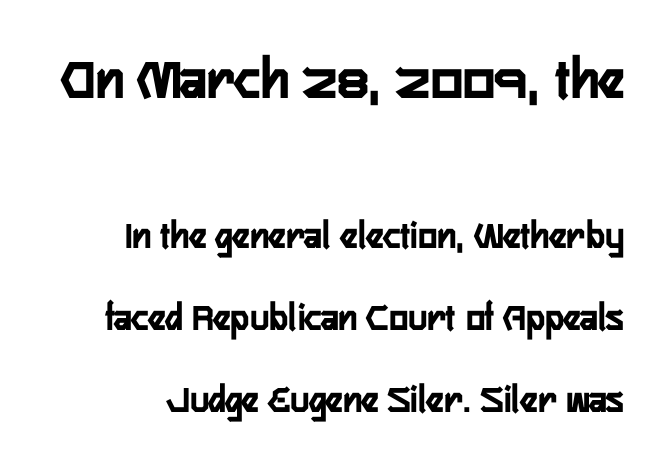
The image shows 60 px semibold, condensed sans-serif type, upright; set loose line spacing (2.04x), normal letter spacing, not underlined; the first (top) block is 1.5x larger; low stroke contrast and a medium x-height.
